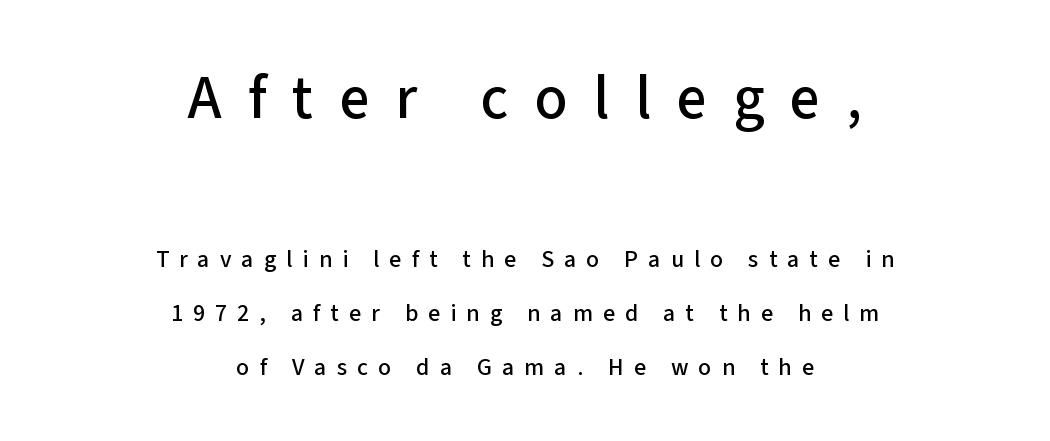
The image shows 61 px sans-serif type, upright; set centered, loose line spacing (2.26x), unusually wide letter spacing (+0.42 em), not underlined; the first (top) block is 2.54x larger; low stroke contrast and a medium x-height.
